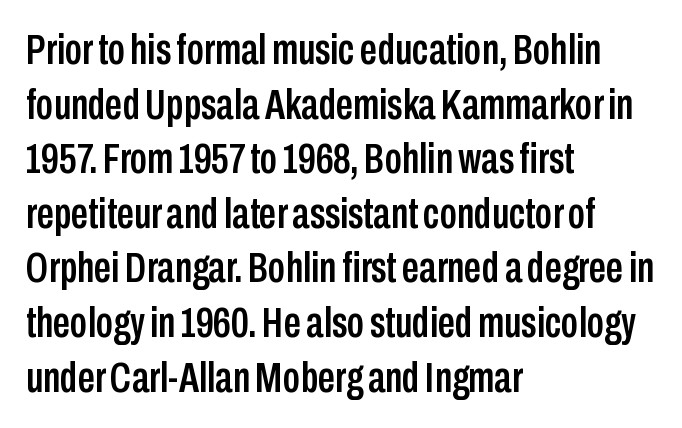
{"serif": "no", "italic": "no", "width": "condensed", "stroke_contrast": "low", "x_height": "medium", "monospaced": "no", "underline": "no", "align": "left", "line_spacing": "normal", "line_spacing_ratio": 1.27, "letter_spacing": "normal", "letter_spacing_em": 0.0, "glyph_px": 43}
